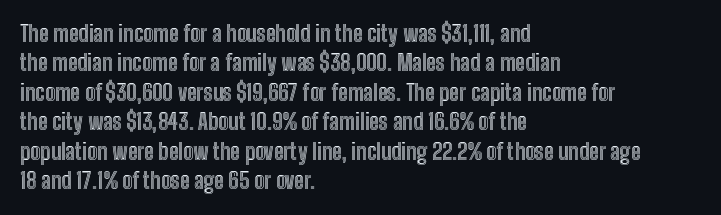
{"italic": "no", "underline": "no", "align": "left", "line_spacing": "normal", "line_spacing_ratio": 1.34, "letter_spacing": "normal", "letter_spacing_em": 0.0, "glyph_px": 22}
